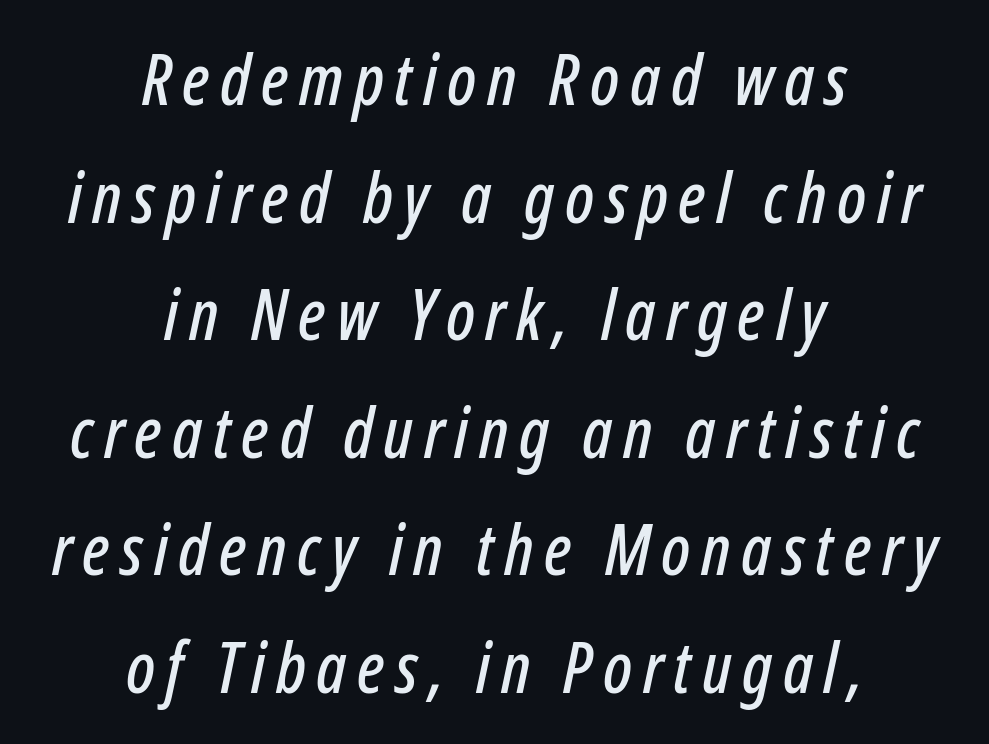
The image shows 70 px condensed type, italic (leaning right); set centered, normal line spacing (1.68x), not underlined; low stroke contrast and a medium x-height.
